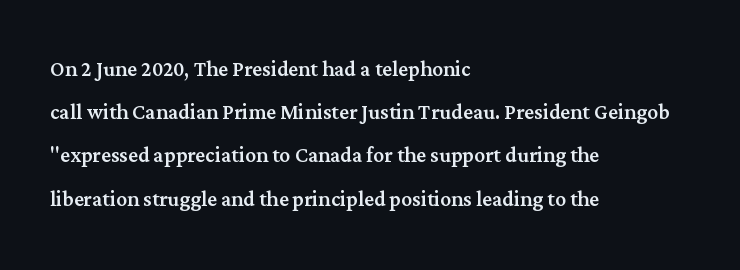
The image shows 27 px text type, upright; set left-aligned, normal line spacing (1.6x), normal letter spacing, not underlined.
